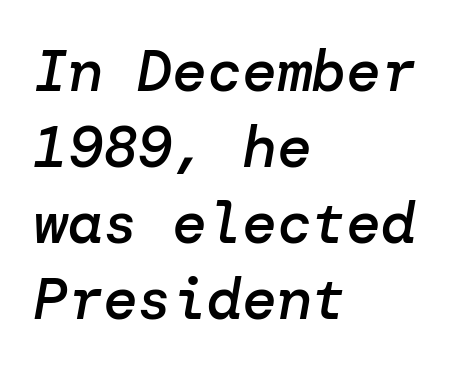
This sample uses plain, unmodified letter spacing. Every character sits at an angle, as italics do. I'd describe the lettering as semibold — firm but not a full bold. The passage shown stacks its lines at a standard gap.
